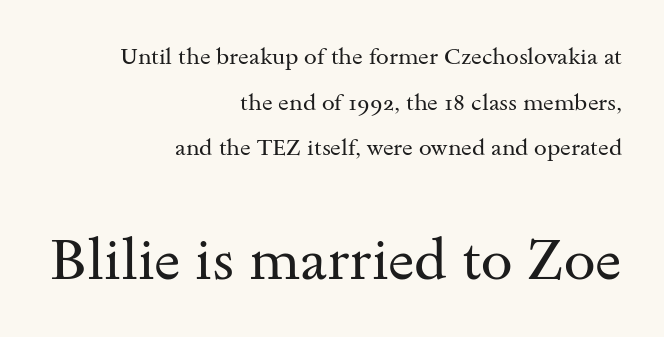
Visually, the bottom section dominates because its glyphs are scaled up. Unlike a clean sans, this face finishes its strokes with serifs. These lines keep a tight, regular rhythm from letter to letter. Baseline-to-baseline distance is far greater than the letter height. The baseline area is clear. Spacing verdict: proportional, widths tailored to each character.
